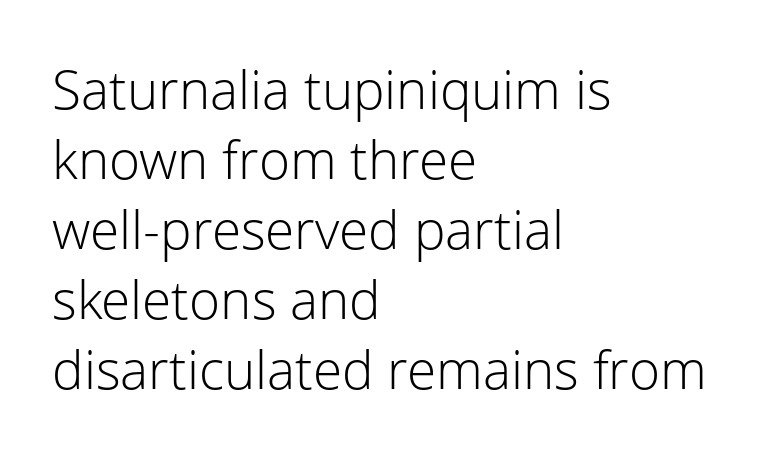
Q: Is the text bold? A: No.
Q: Is the text italic (slanted)? A: No, it is upright.
Q: Is the typeface a serif or a sans-serif typeface? A: Sans-serif.
Q: Is the text underlined? A: No.
Q: How is the paragraph aligned? A: Left-aligned.
Q: Is the spacing between letters normal or unusually wide? A: Normal.
Q: Is the spacing between lines tight, normal or loose? A: Normal.
Q: Width (condensed, normal, or wide)? A: Normal.
Q: Stroke contrast? A: Low.
Q: x-height? A: Medium.
Q: Monospaced? A: No.
